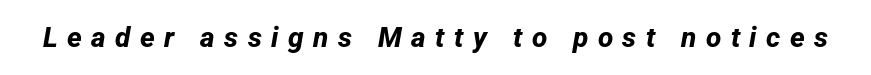
Underline: absent. Heavy-handed strokes throughout: this text is bold. Honestly, the letter spacing is so wide it's the main thing you notice. Each letter keeps its own natural width here, so spacing adapts to shape. Does the type have serifs? No, each stem ends abruptly.
